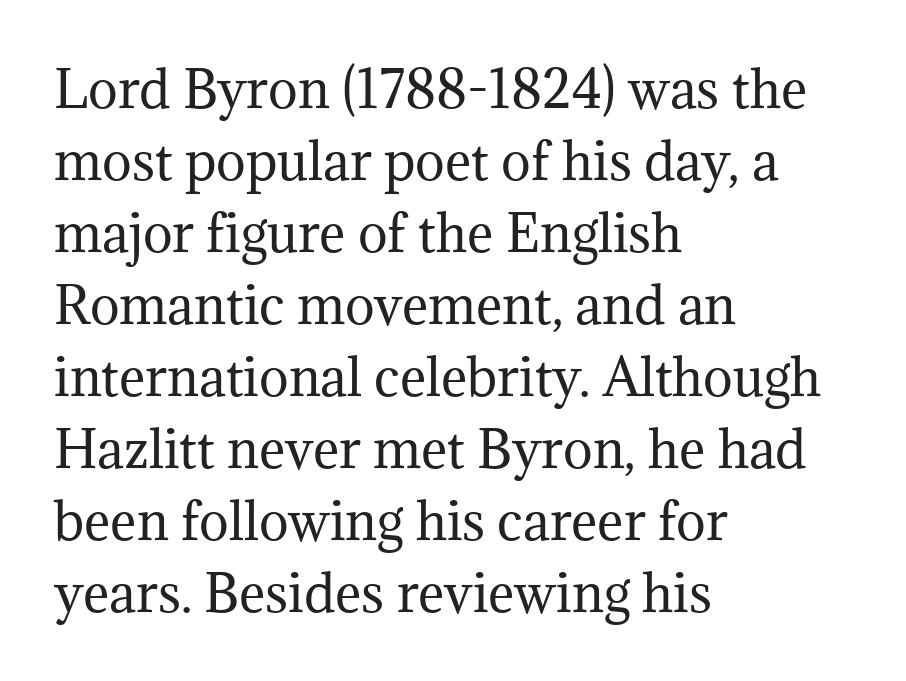
{"serif": "yes", "italic": "no", "bold": "no", "weight": "regular", "width": "normal", "stroke_contrast": "medium", "x_height": "medium", "monospaced": "no", "underline": "no", "align": "left", "line_spacing": "normal", "line_spacing_ratio": 1.44, "letter_spacing": "normal", "letter_spacing_em": 0.0, "glyph_px": 50}
